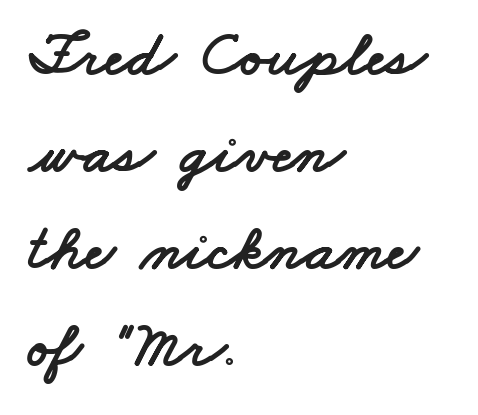
The image shows 65 px wide sans-serif type; set left-aligned, normal line spacing (1.49x), normal letter spacing, not underlined; low stroke contrast and a small x-height.
